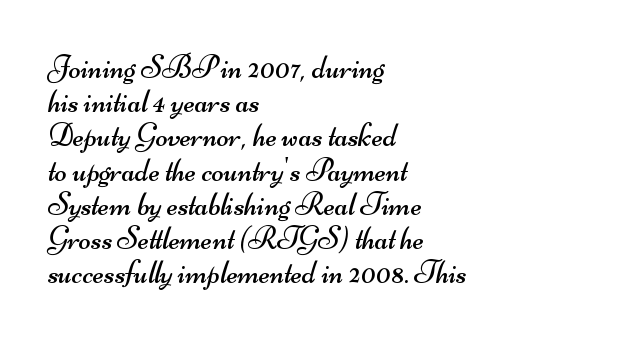
The tracking reads as untouched default to a designer's eye. Check under the words: just untouched page. The passage shown is typed in a proportional face where columns would drift. All the whitespace from short lines collects on the right. Baseline-to-baseline distance is barely more than the letter height. The font family rendered here belongs to the sans-serif group.
